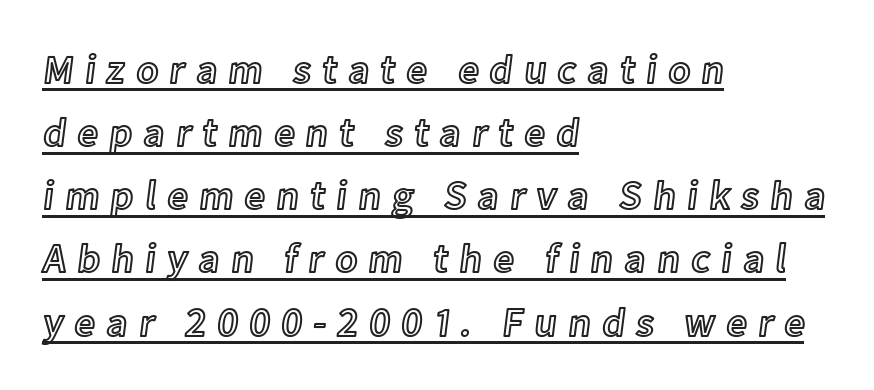
A continuous stroke trails under the words, as in a hyperlink. Alignment: flush left. Think of a printed novel: that variable character pitch is what you see here. The leading is moderate, giving the passage an even texture. How are the letters spaced? Widely, with obvious added tracking.
